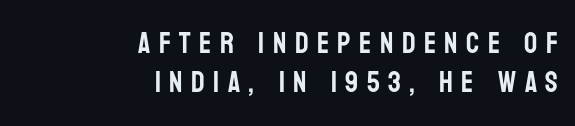
The horizontal fit of the characters is loose and conspicuously gappy. The typography opts for an upright posture over an oblique one. Each letter's strokes conclude bluntly, with no projecting serifs. The rendering uses natural spacing where letterforms have individual widths.
